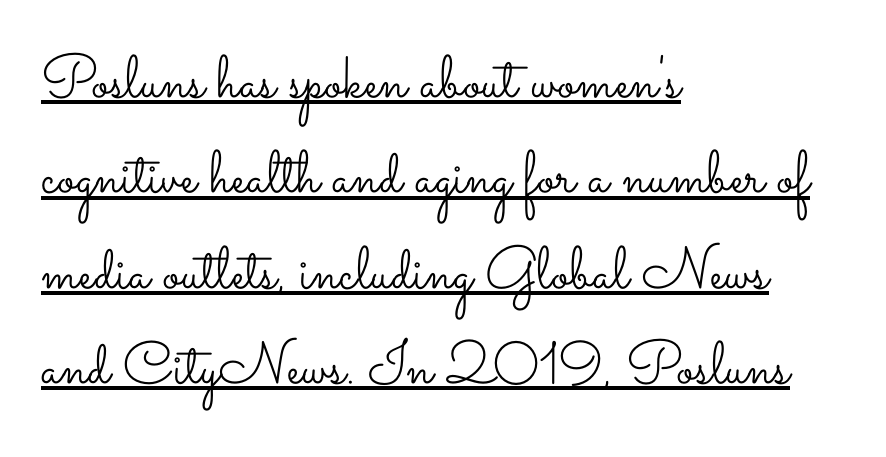
Caption: standard tracking, unaltered. Casual observation: everything's shoved over to the left. The face used here is proportionally spaced, like ordinary book or web type. Glance below the letters and you will spot a drawn line. Nothing heavy about these letters — not bold at all.
